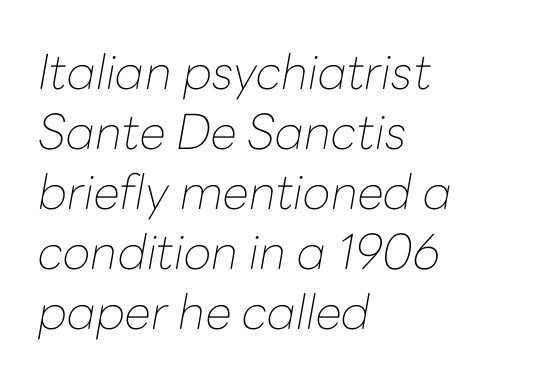
The image shows 48 px thin type, italic (leaning right); set left-aligned, normal line spacing (1.25x), normal letter spacing, not underlined; low stroke contrast and a medium x-height.
